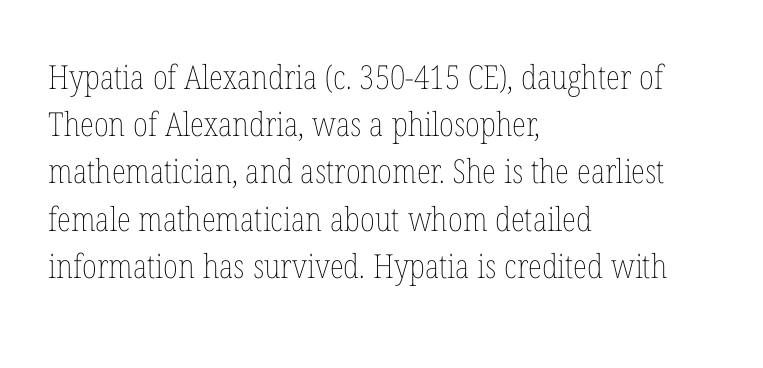
{"italic": "no", "bold": "no", "weight": "thin", "width": "condensed", "stroke_contrast": "low", "x_height": "medium", "monospaced": "no", "underline": "no", "align": "left", "line_spacing": "normal", "line_spacing_ratio": 1.43, "letter_spacing": "normal", "letter_spacing_em": 0.0, "glyph_px": 33}
